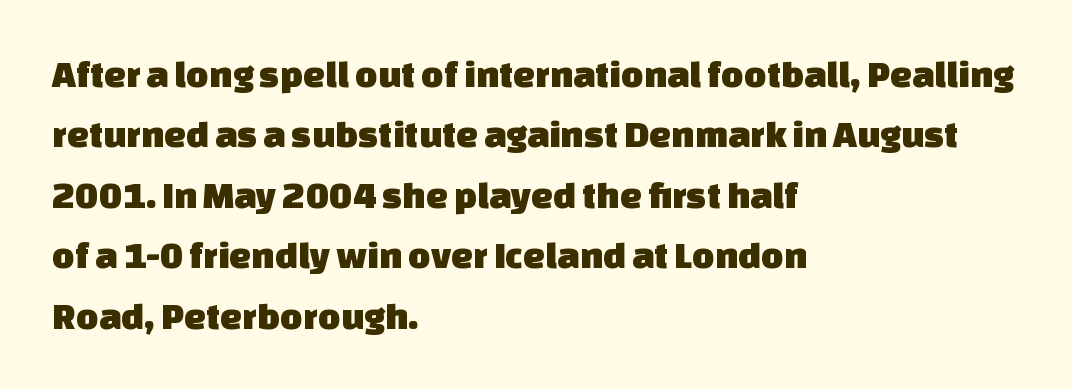
The image shows 39 px sans-serif type; set left-aligned, normal line spacing (1.55x), normal letter spacing, not underlined; low stroke contrast and a large x-height.
